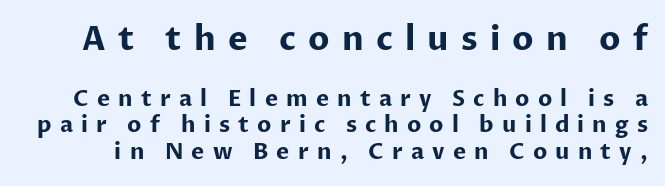
This is roman type, the default non-slanted kind. The upper block of text is set noticeably larger than the block beneath it. Does the weight exceed regular? Yes, all the way to bold. Do the characters align in a grid? No, the font is proportional.
